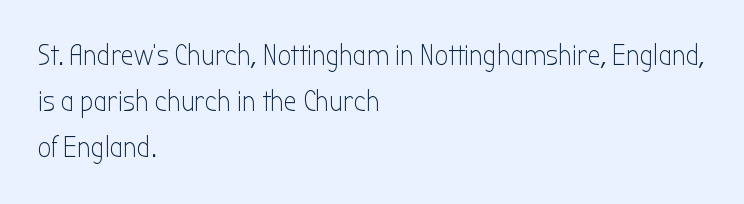
{"serif": "no", "italic": "no", "bold": "no", "weight": "light", "width": "condensed", "stroke_contrast": "low", "x_height": "medium", "monospaced": "no", "underline": "no", "align": "left", "line_spacing": "normal", "line_spacing_ratio": 1.59, "letter_spacing": "normal", "letter_spacing_em": 0.0, "glyph_px": 29}
